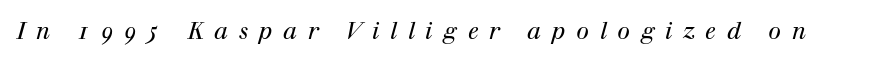
Q: Is the text bold? A: No.
Q: Is the text italic (slanted)? A: Yes, it leans right by about 12 degrees.
Q: Is the text underlined? A: No.
Q: Is the spacing between letters normal or unusually wide? A: Unusually wide.
